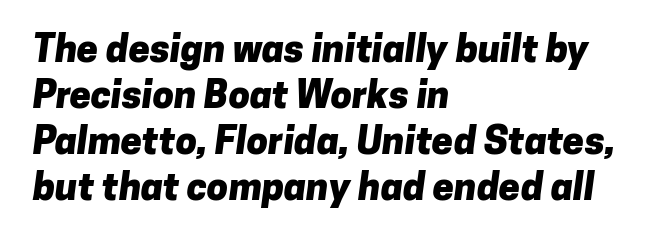
Does the weight exceed regular? Yes, all the way to bold. The line texture is even and compact thanks to regular tracking. Each letter keeps its own natural width here, so spacing adapts to shape. Font category for this specimen: sans-serif. The words here are not underlined.
